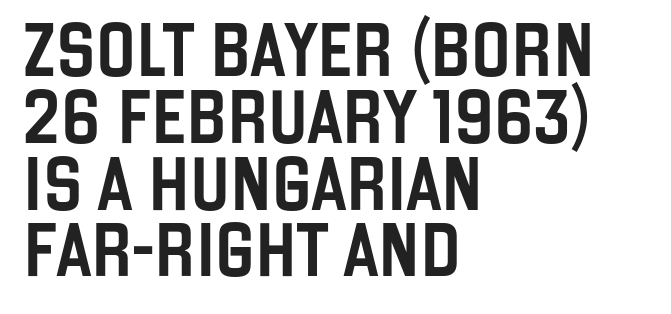
Does extra space separate the letters? No, they use regular spacing. Looks like regular typesetting: each glyph gets only the width it needs. Line starts are locked; line ends wander. This rendering features lettering with no underline. The designer went with a sans here, leaving each stem footless.
